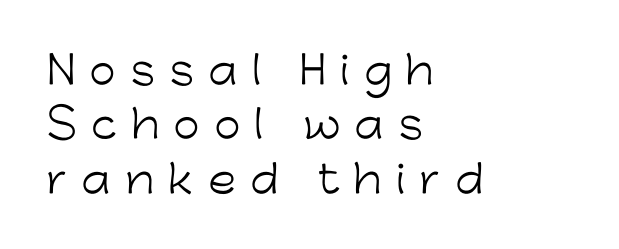
Q: Is the text bold? A: No.
Q: Is the text italic (slanted)? A: No, it is upright.
Q: Is the typeface a serif or a sans-serif typeface? A: Sans-serif.
Q: Is the text underlined? A: No.
Q: How is the paragraph aligned? A: Left-aligned.
Q: Is the spacing between letters normal or unusually wide? A: Unusually wide.
Q: Is the spacing between lines tight, normal or loose? A: Normal.
Q: Width (condensed, normal, or wide)? A: Normal.
Q: Stroke contrast? A: Low.
Q: x-height? A: Medium.
Q: Monospaced? A: No.
